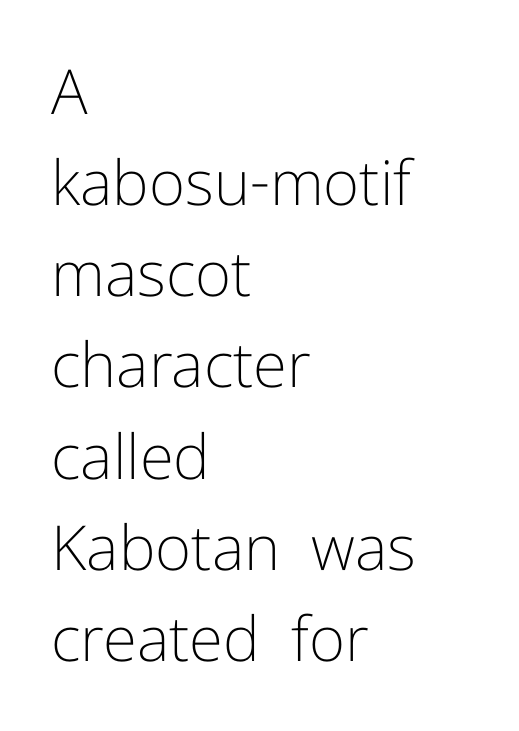
{"serif": "no", "italic": "no", "bold": "no", "weight": "light", "width": "normal", "stroke_contrast": "low", "x_height": "medium", "monospaced": "no", "underline": "no", "align": "left", "line_spacing": "normal", "line_spacing_ratio": 1.47, "letter_spacing": "normal", "letter_spacing_em": 0.0, "glyph_px": 62}
